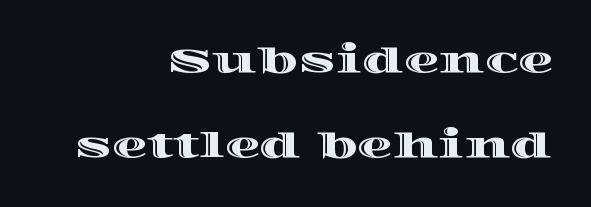
Q: Is the text italic (slanted)? A: No, it is upright.
Q: Is the text underlined? A: No.
Q: How is the paragraph aligned? A: Right-aligned.
Q: Is the spacing between letters normal or unusually wide? A: Normal.
Q: Is the spacing between lines tight, normal or loose? A: Loose.
Q: Width (condensed, normal, or wide)? A: Wide.
Q: x-height? A: Large.
Q: Monospaced? A: No.
